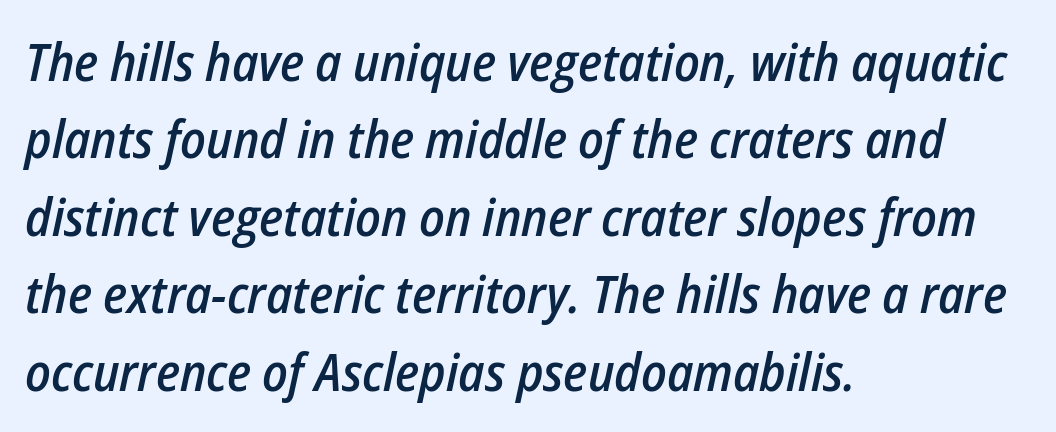
{"italic": "yes", "lean": "right", "slant_degrees": 12, "bold": "semi", "weight": "semibold", "width": "condensed", "stroke_contrast": "low", "x_height": "medium", "monospaced": "no", "underline": "no", "align": "left", "line_spacing": "normal", "line_spacing_ratio": 1.49, "letter_spacing": "normal", "letter_spacing_em": 0.0, "glyph_px": 52}
